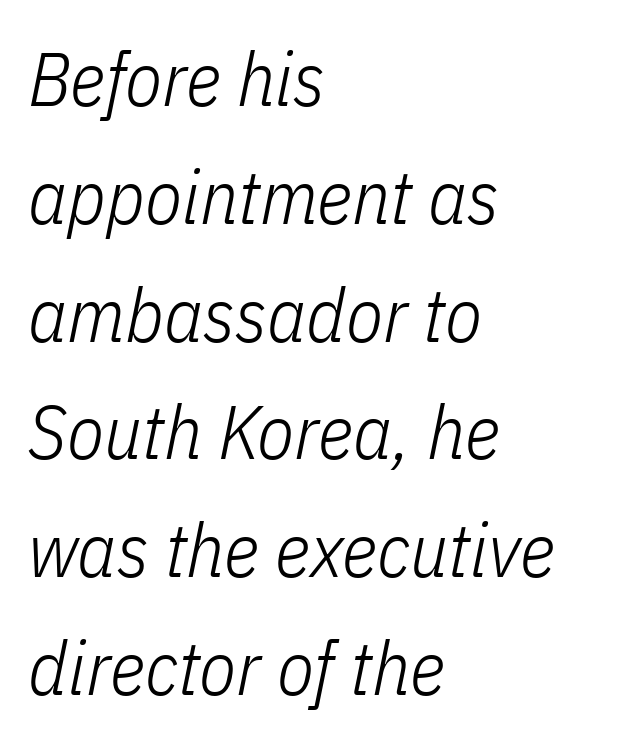
The image shows 76 px light, condensed type, italic (leaning right); set left-aligned, normal line spacing (1.55x), normal letter spacing, not underlined; low stroke contrast and a medium x-height.
